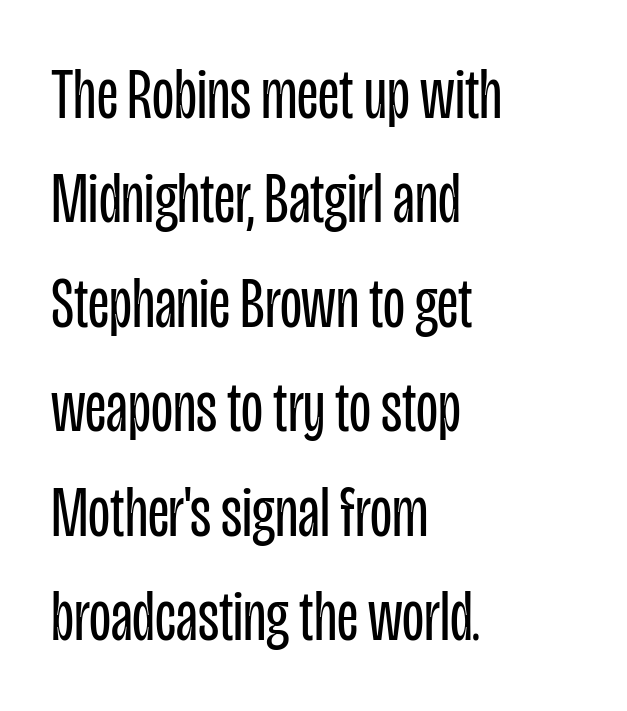
The specimen omits any rule beneath the text block's lines. Nothing unusual about the tracking: characters are spaced as the font intends. The typography opts for an upright posture over an oblique one. Weight: in the light-to-regular range. Leading matches the norm, producing a regular column.
